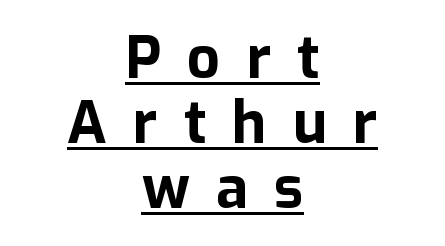
The image shows 58 px bold sans-serif type, upright; set centered, tight line spacing (1.12x), unusually wide letter spacing (+0.45 em), underlined; low stroke contrast and a medium x-height.
